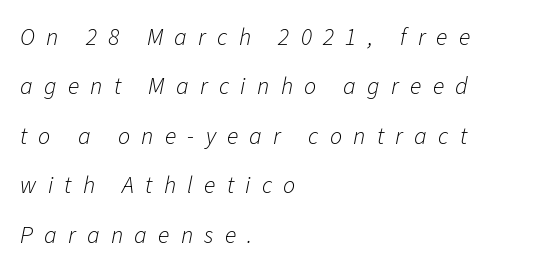
{"italic": "yes", "lean": "right", "slant_degrees": 11, "bold": "no", "underline": "no", "align": "left", "line_spacing": "loose", "line_spacing_ratio": 2.06, "letter_spacing": "wide", "letter_spacing_em": 0.47, "glyph_px": 24}
